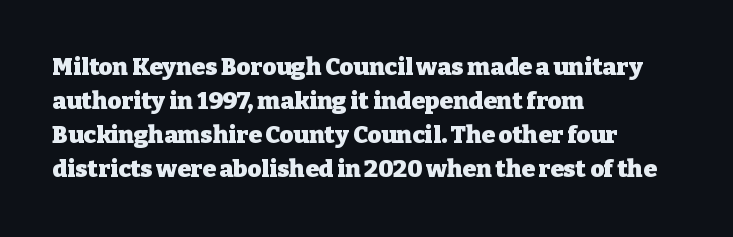
Q: Is the text bold? A: Yes.
Q: Is the text italic (slanted)? A: No, it is upright.
Q: Is the text underlined? A: No.
Q: How is the paragraph aligned? A: Left-aligned.
Q: Is the spacing between letters normal or unusually wide? A: Normal.
Q: Is the spacing between lines tight, normal or loose? A: Normal.
